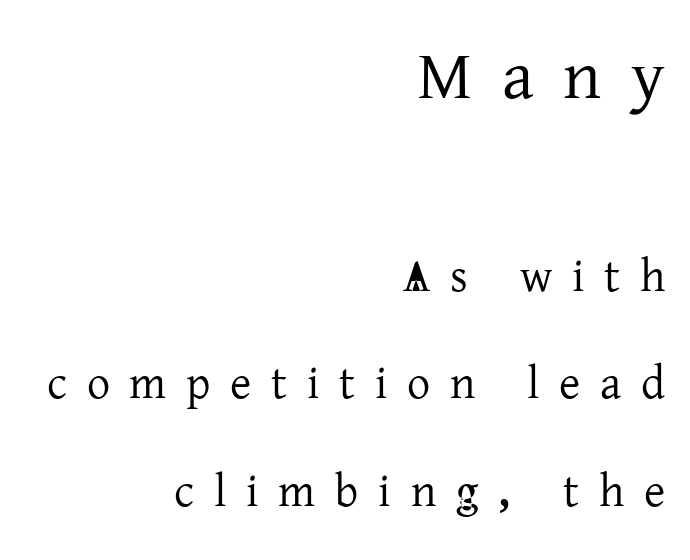
The image shows 69 px serif type, upright; set right-aligned, loose line spacing (2.34x), unusually wide letter spacing (+0.43 em), not underlined; the first (top) block is 1.5x larger; low stroke contrast and a medium x-height.
